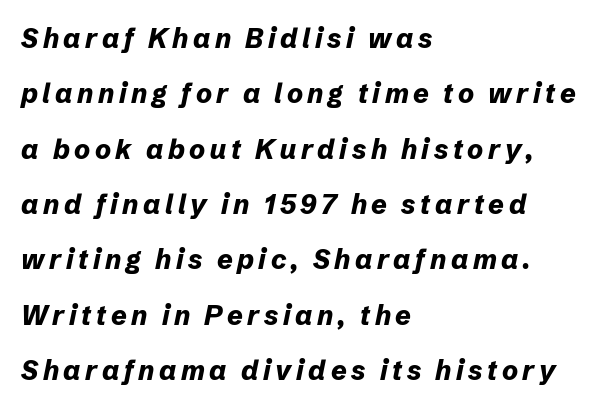
Q: Is the text bold? A: Yes.
Q: Is the text italic (slanted)? A: Yes, it leans right by about 12 degrees.
Q: Is the text underlined? A: No.
Q: How is the paragraph aligned? A: Left-aligned.
Q: Is the spacing between lines tight, normal or loose? A: Loose.
